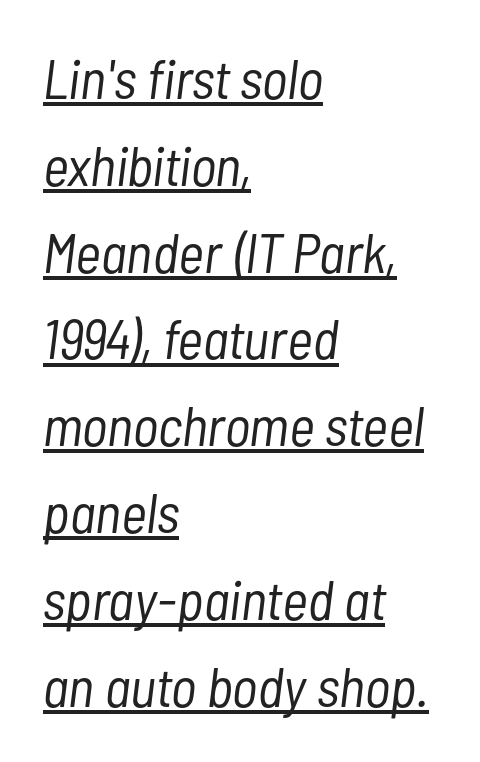
{"italic": "yes", "lean": "right", "slant_degrees": 7, "bold": "no", "weight": "light", "width": "condensed", "stroke_contrast": "low", "x_height": "medium", "monospaced": "no", "underline": "yes", "align": "left", "line_spacing": "normal", "line_spacing_ratio": 1.55, "letter_spacing": "normal", "letter_spacing_em": 0.0, "glyph_px": 56}
